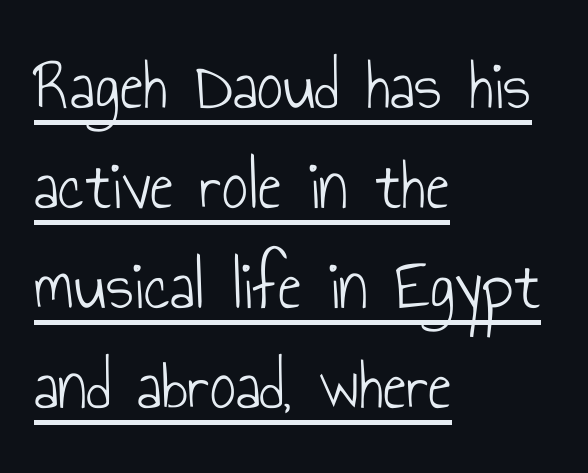
Each letter keeps its own natural width here, so spacing adapts to shape. Is the letter spacing exaggerated? No — it looks like the ordinary default. Nope, no serifs anywhere on these letters. The font is comparable to plain body text, perhaps lighter. These characters rest on top of a visible drawn line. Summary of vertical rhythm: regular, with standard interline spacing.
